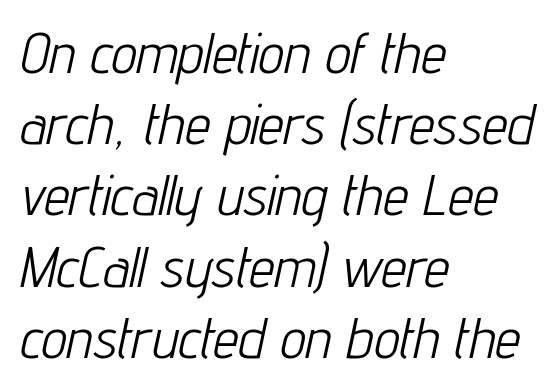
Q: Is the text bold? A: No.
Q: Is the text italic (slanted)? A: Yes, it leans right by about 12 degrees.
Q: Is the text underlined? A: No.
Q: How is the paragraph aligned? A: Left-aligned.
Q: Is the spacing between letters normal or unusually wide? A: Normal.
Q: Is the spacing between lines tight, normal or loose? A: Normal.
Q: Width (condensed, normal, or wide)? A: Condensed.
Q: Stroke contrast? A: Low.
Q: x-height? A: Medium.
Q: Monospaced? A: No.
